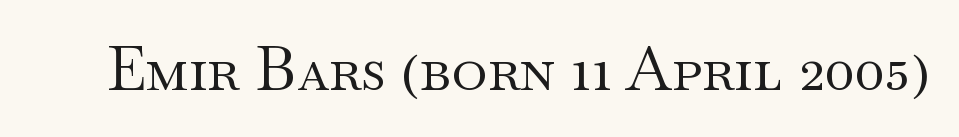
The image shows 61 px regular-weight, wide serif type, upright; set normal letter spacing, not underlined; medium stroke contrast and a small x-height.
